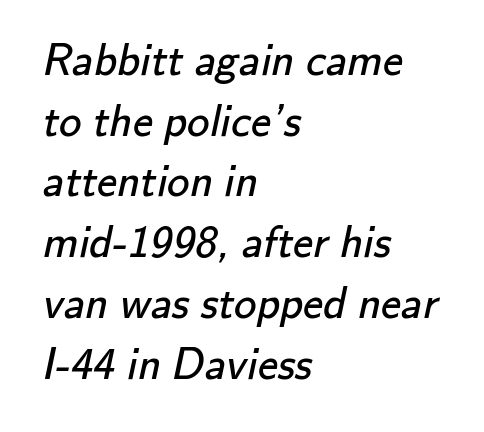
{"serif": "no", "bold": "no", "weight": "regular", "width": "normal", "stroke_contrast": "low", "x_height": "small", "monospaced": "no", "underline": "no", "align": "left", "line_spacing": "normal", "line_spacing_ratio": 1.35, "letter_spacing": "normal", "letter_spacing_em": 0.0, "glyph_px": 45}
